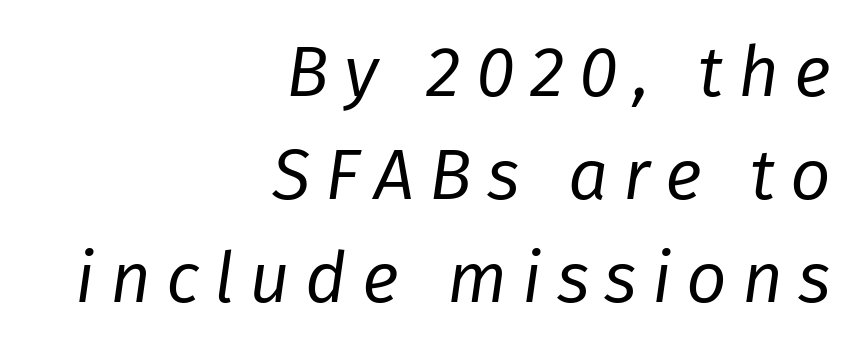
{"italic": "yes", "lean": "right", "slant_degrees": 8, "bold": "no", "weight": "regular", "width": "normal", "stroke_contrast": "low", "x_height": "medium", "monospaced": "no", "underline": "no", "align": "right", "line_spacing": "normal", "line_spacing_ratio": 1.45, "letter_spacing": "wide", "letter_spacing_em": 0.21, "glyph_px": 71}
